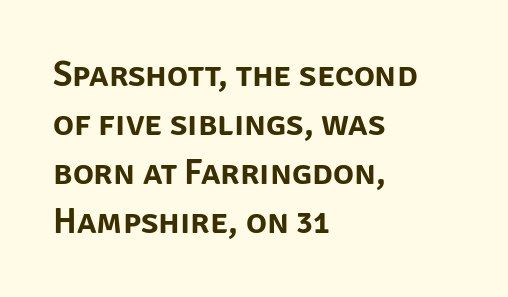
Unmarked baselines from the first word to the last. Posture: upright roman. Is this a sans? Yes — the strokes have no serifs. Compared with a centered layout, this one pins lines to the left instead. Character widths vary here, with narrow letters taking less room than wide ones. How would I describe the line gaps? Plain and ordinary.
